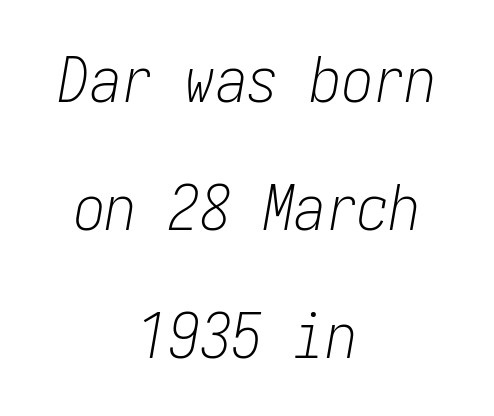
If you measured baseline to baseline, you'd find a long distance. Plain, unruled lines of type. Casual observation: everything's sitting right in the middle. These lines were composed using italics. Think standard paragraph weight, or any step lighter than that.
